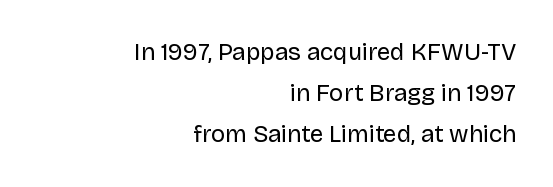
Q: Is the text bold? A: No.
Q: Is the text italic (slanted)? A: No, it is upright.
Q: Is the text underlined? A: No.
Q: How is the paragraph aligned? A: Right-aligned.
Q: Is the spacing between letters normal or unusually wide? A: Normal.
